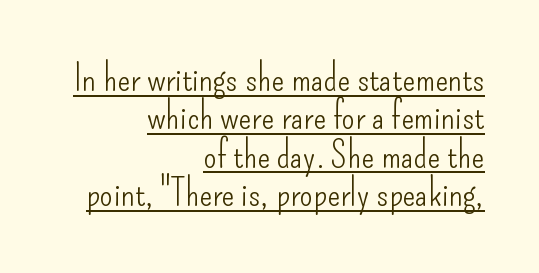
The image shows 38 px light, condensed sans-serif type, upright; set right-aligned, tight line spacing (1.01x), normal letter spacing, underlined; low stroke contrast and a small x-height.
